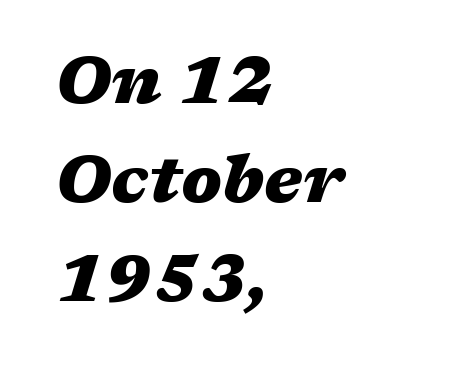
The image shows 65 px heavy, wide type, italic (leaning right); set left-aligned, normal line spacing (1.52x), normal letter spacing, not underlined; medium stroke contrast and a medium x-height.
